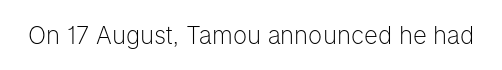
Only glyphs here, with clear space below each row. Notice how the stems are strictly vertical — no italics here. Between one letter and the next there's only the usual sliver of space. Is this a heavy cut? Hardly; it is regular or lighter.
